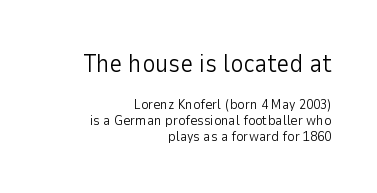
The designer gave the opening block more size than the closing block. A typesetter would call this leading minimal, almost set solid. Is the stroke heavy? The answer is a plain regular-or-lighter. These lines are set flush right with a ragged left edge. Quick note: not italic, upright.
